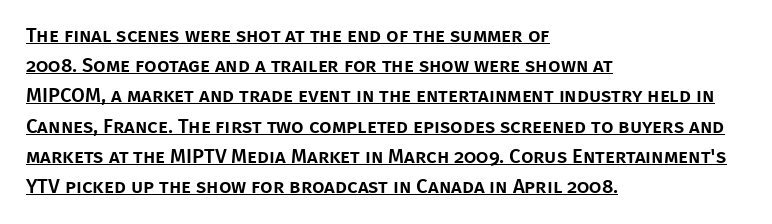
{"italic": "no", "underline": "yes", "align": "left", "line_spacing": "normal", "line_spacing_ratio": 1.51, "letter_spacing": "normal", "letter_spacing_em": 0.0, "glyph_px": 20}
